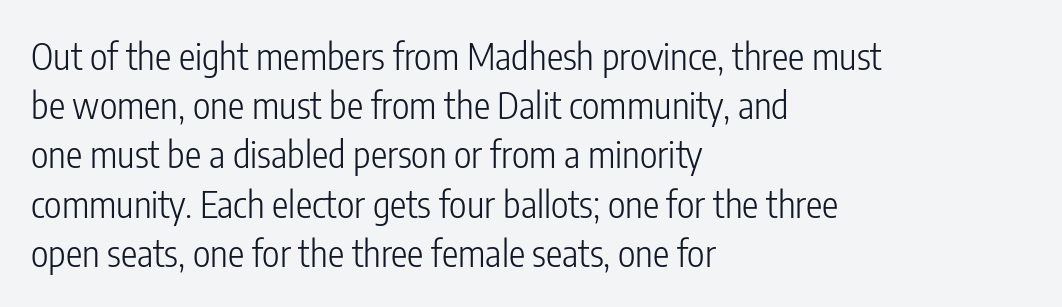
The lines in this sample share a left origin and differ only in where they stop. Typographically, this falls in the sans-serif category. This rendering leaves character spacing at its baseline value. The designer left line spacing at the default. On a weight scale, this lands at 450 or below.
